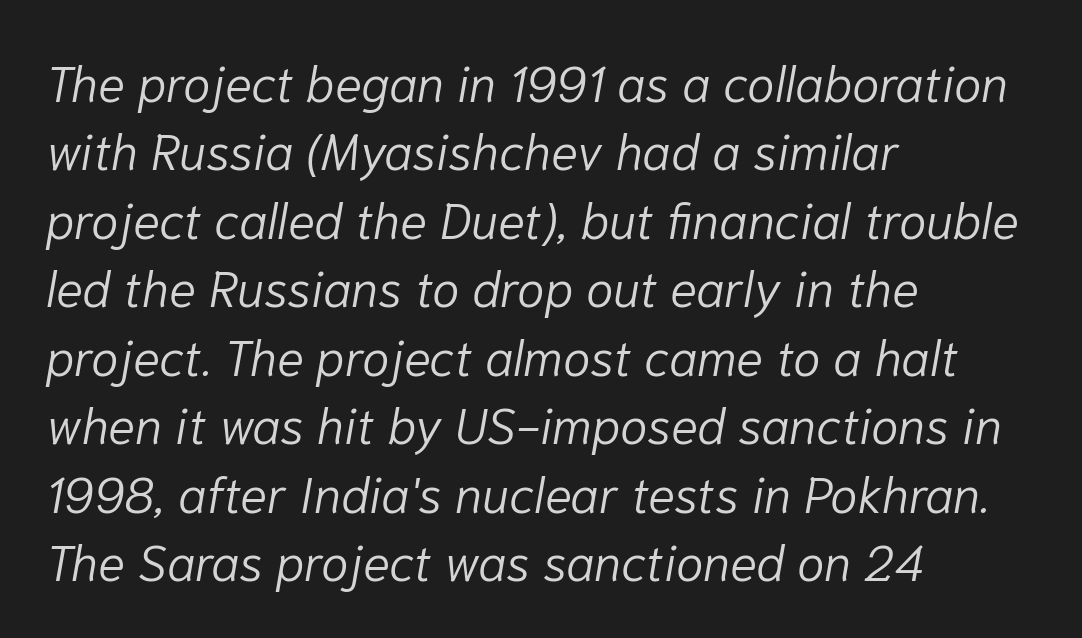
{"italic": "yes", "lean": "right", "slant_degrees": 10, "bold": "no", "weight": "light", "width": "normal", "stroke_contrast": "low", "x_height": "medium", "monospaced": "no", "underline": "no", "align": "left", "line_spacing": "normal", "line_spacing_ratio": 1.37, "letter_spacing": "normal", "letter_spacing_em": 0.0, "glyph_px": 50}
